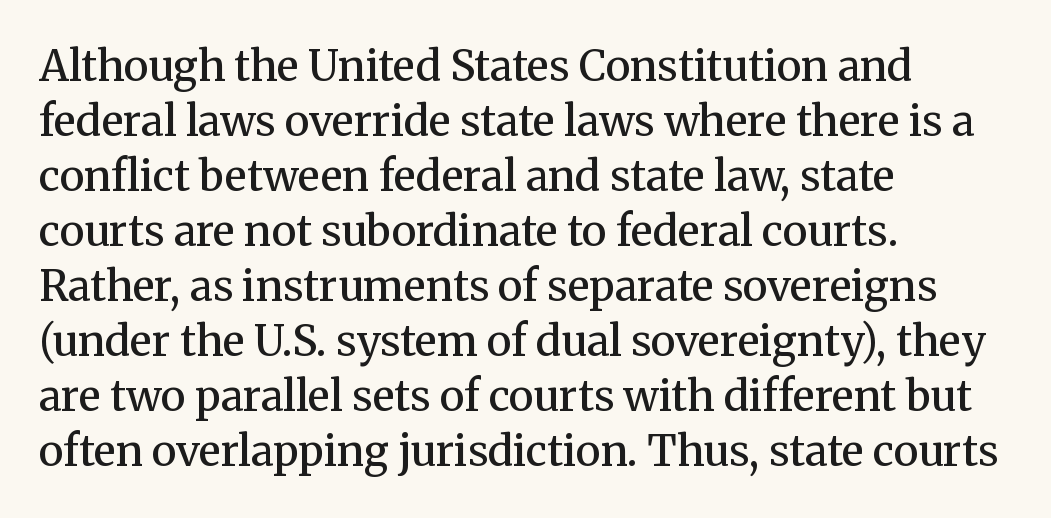
Q: Is the text bold? A: Semi-bold.
Q: Is the text italic (slanted)? A: No, it is upright.
Q: Is the typeface a serif or a sans-serif typeface? A: Serif.
Q: Is the text underlined? A: No.
Q: How is the paragraph aligned? A: Left-aligned.
Q: Is the spacing between letters normal or unusually wide? A: Normal.
Q: Is the spacing between lines tight, normal or loose? A: Normal.
Q: Width (condensed, normal, or wide)? A: Normal.
Q: Stroke contrast? A: Medium.
Q: x-height? A: Medium.
Q: Monospaced? A: No.
